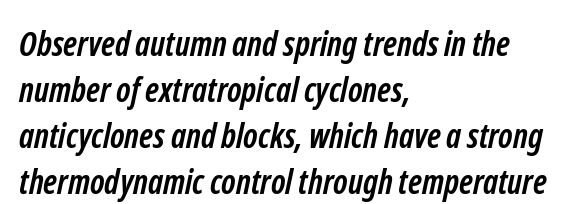
Q: Is the text bold? A: Yes.
Q: Is the typeface a serif or a sans-serif typeface? A: Sans-serif.
Q: Is the text underlined? A: No.
Q: How is the paragraph aligned? A: Left-aligned.
Q: Is the spacing between letters normal or unusually wide? A: Normal.
Q: Is the spacing between lines tight, normal or loose? A: Normal.
Q: Width (condensed, normal, or wide)? A: Condensed.
Q: Stroke contrast? A: Low.
Q: x-height? A: Medium.
Q: Monospaced? A: No.
